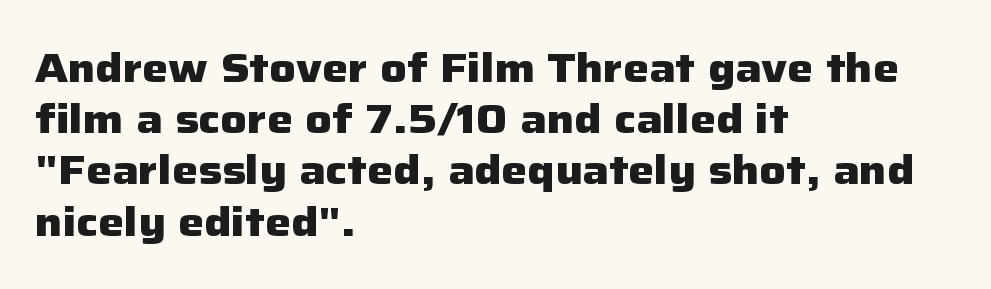
The image shows 41 px heavy sans-serif type, upright; set left-aligned, normal line spacing (1.25x), normal letter spacing, not underlined; low stroke contrast and a medium x-height.
